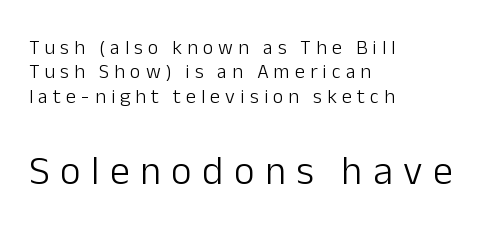
{"serif": "no", "italic": "no", "bold": "no", "weight": "light", "width": "normal", "stroke_contrast": "low", "x_height": "medium", "monospaced": "no", "underline": "no", "align": "left", "line_spacing_ratio": 1.22, "letter_spacing": "wide", "letter_spacing_em": 0.26, "larger_block": "second", "size_ratio": 2.0, "glyph_px": 40}
